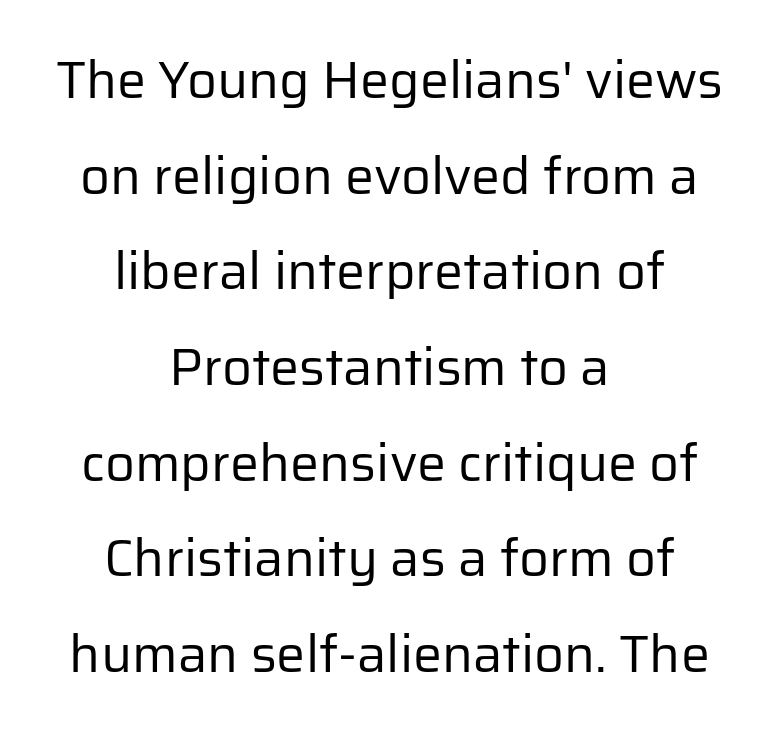
Q: Is the text bold? A: No.
Q: Is the text italic (slanted)? A: No, it is upright.
Q: Is the typeface a serif or a sans-serif typeface? A: Sans-serif.
Q: Is the text underlined? A: No.
Q: How is the paragraph aligned? A: Centered.
Q: Is the spacing between letters normal or unusually wide? A: Normal.
Q: Width (condensed, normal, or wide)? A: Normal.
Q: Stroke contrast? A: Low.
Q: x-height? A: Medium.
Q: Monospaced? A: No.
